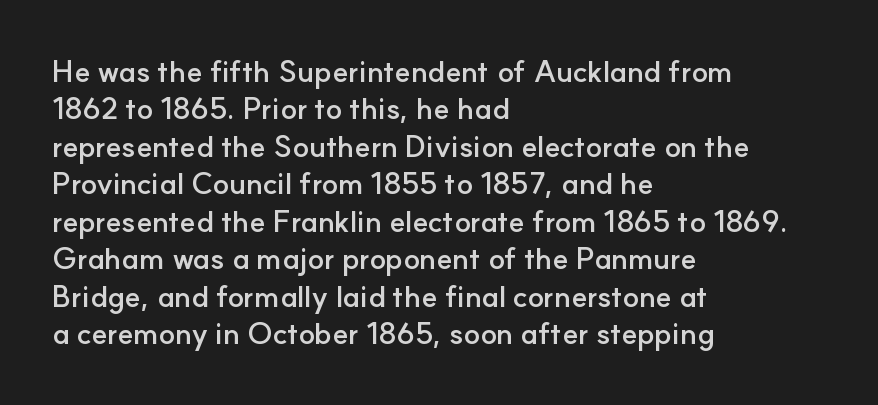
Do the letters lean? They stand straight. Is this a fixed-width face? No — the glyphs have proportional, varying widths. This sample is left-justified, so line endings fall wherever the words run out. The passage shown is emphatically bold.
